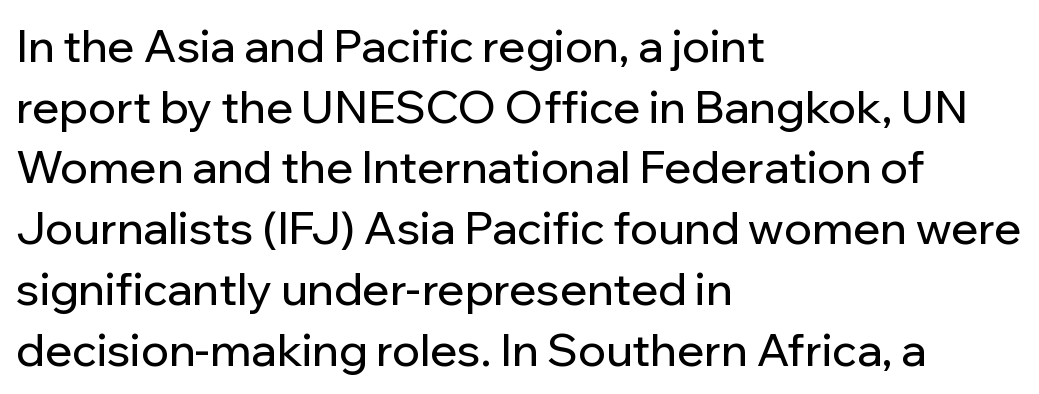
The image shows 45 px sans-serif type, upright; set left-aligned, normal line spacing (1.35x), normal letter spacing, not underlined; low stroke contrast and a medium x-height.
